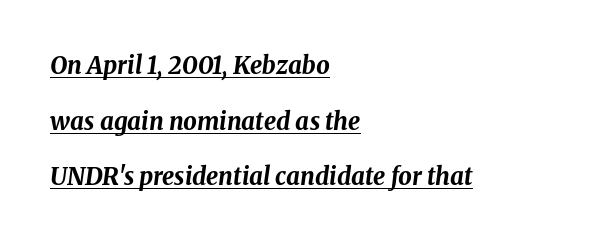
{"italic": "yes", "lean": "right", "slant_degrees": 8, "bold": "yes", "underline": "yes", "align": "left", "line_spacing": "loose", "line_spacing_ratio": 2.32, "letter_spacing": "normal", "letter_spacing_em": 0.0, "glyph_px": 24}
